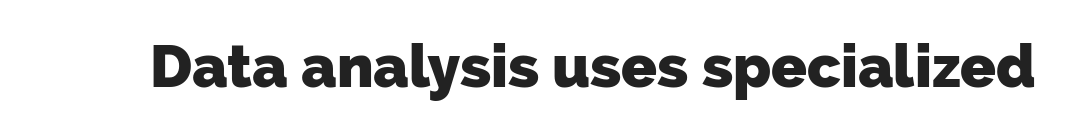
The image shows 59 px heavy sans-serif type; set normal letter spacing, not underlined; low stroke contrast and a medium x-height.
